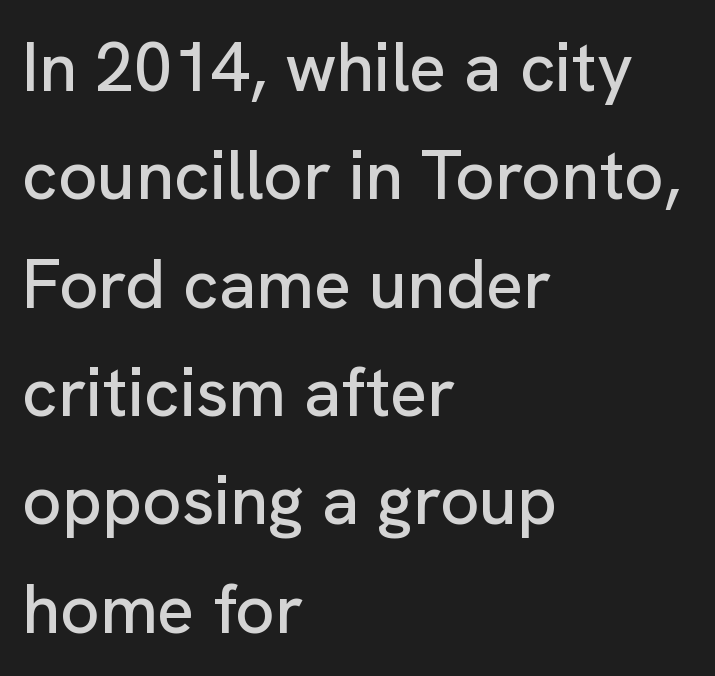
The letters carry no serifs — their stems end cleanly without finishing strokes. Honestly, the letter spacing is just normal — you wouldn't notice it. The passage shown stacks its lines at a standard gap. These lines are rendered in a variable-pitch font.
